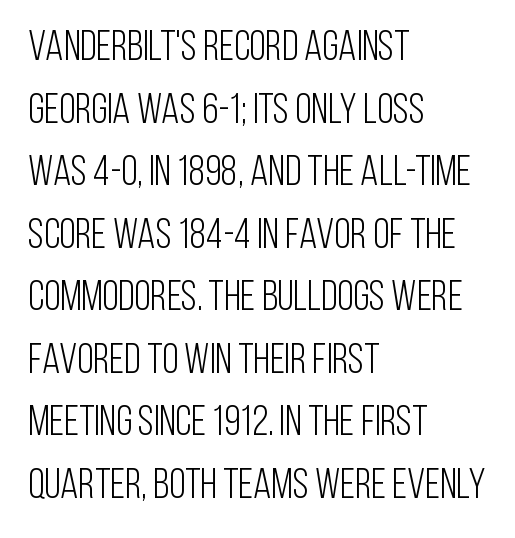
Q: Is the text bold? A: No.
Q: Is the text italic (slanted)? A: No, it is upright.
Q: Is the typeface a serif or a sans-serif typeface? A: Sans-serif.
Q: Is the text underlined? A: No.
Q: How is the paragraph aligned? A: Left-aligned.
Q: Is the spacing between letters normal or unusually wide? A: Normal.
Q: Is the spacing between lines tight, normal or loose? A: Normal.
Q: Width (condensed, normal, or wide)? A: Condensed.
Q: Stroke contrast? A: Low.
Q: x-height? A: Large.
Q: Monospaced? A: No.
